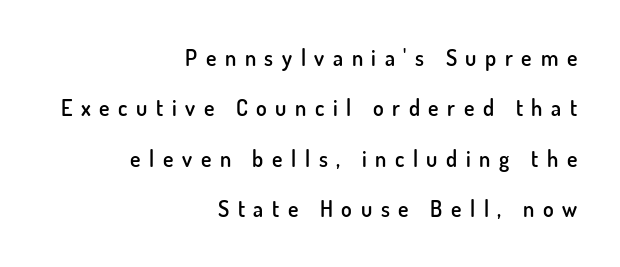
The strip under each line holds only bare page. This is the regular roman posture of the typeface. Each word looks stretched out because of the extra space between its letters. As a designer I'd log this as weight 600, semibold.
